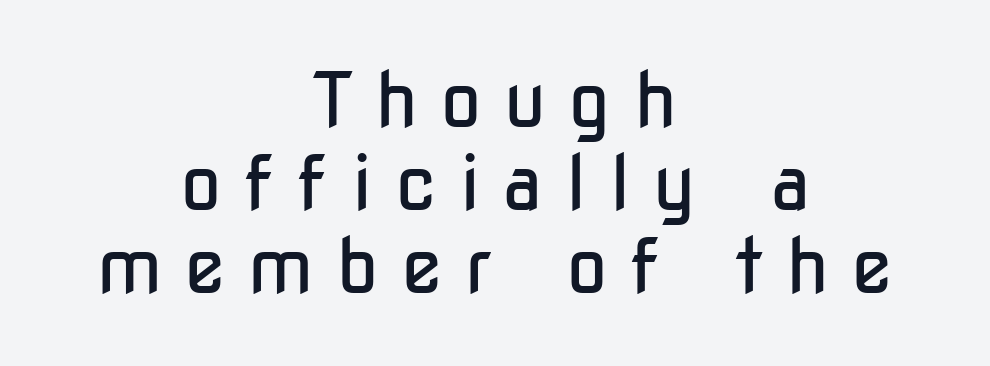
The image shows 76 px regular-weight, condensed sans-serif type, upright; set centered, tight line spacing (1.09x), unusually wide letter spacing (+0.29 em), not underlined; low stroke contrast and a medium x-height.
